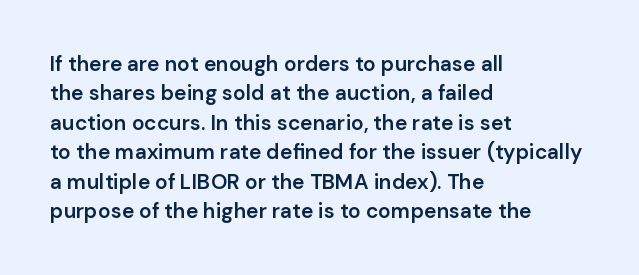
Q: Is the text bold? A: Semi-bold.
Q: Is the text italic (slanted)? A: No, it is upright.
Q: Is the text underlined? A: No.
Q: How is the paragraph aligned? A: Left-aligned.
Q: Is the spacing between letters normal or unusually wide? A: Normal.
Q: Is the spacing between lines tight, normal or loose? A: Normal.
